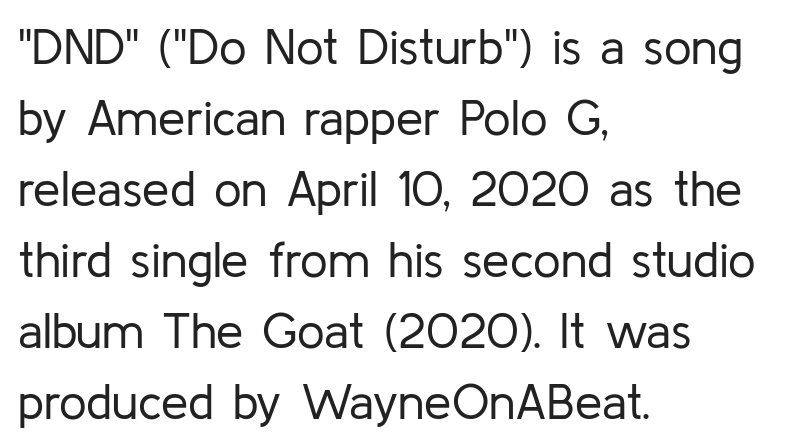
{"serif": "no", "italic": "no", "bold": "no", "weight": "regular", "width": "normal", "stroke_contrast": "low", "x_height": "medium", "monospaced": "no", "underline": "no", "align": "left", "line_spacing": "normal", "line_spacing_ratio": 1.45, "letter_spacing": "normal", "letter_spacing_em": 0.0, "glyph_px": 49}
